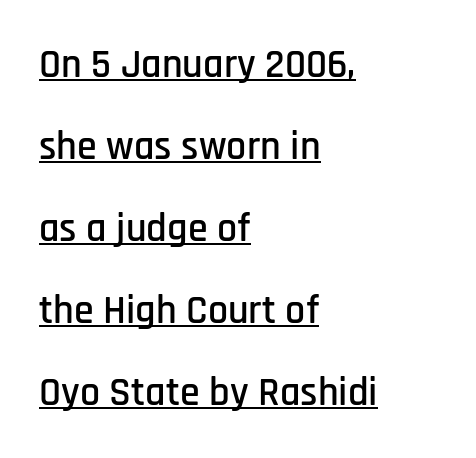
{"serif": "no", "italic": "no", "width": "condensed", "stroke_contrast": "low", "x_height": "large", "monospaced": "no", "underline": "yes", "align": "left", "line_spacing": "loose", "line_spacing_ratio": 2.05, "letter_spacing": "normal", "letter_spacing_em": 0.0, "glyph_px": 40}
